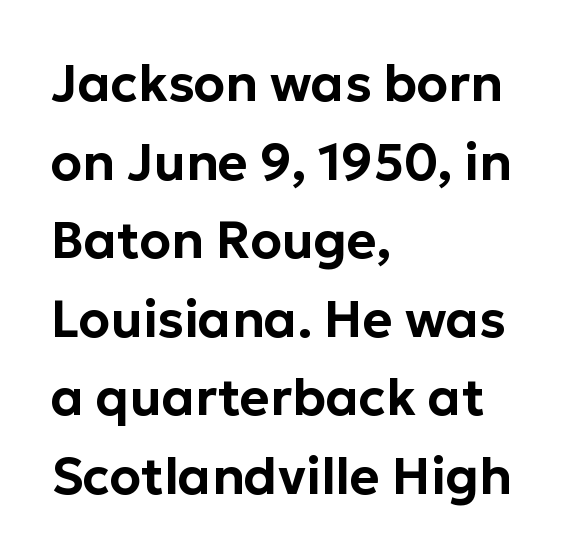
Beneath every word, the page is bare. Is there any slant? The stems are plumb. Look at the tracking — it's just the regular setting, nothing added. These lines are rendered in a variable-pitch font. Note: no serifs on the glyphs.
